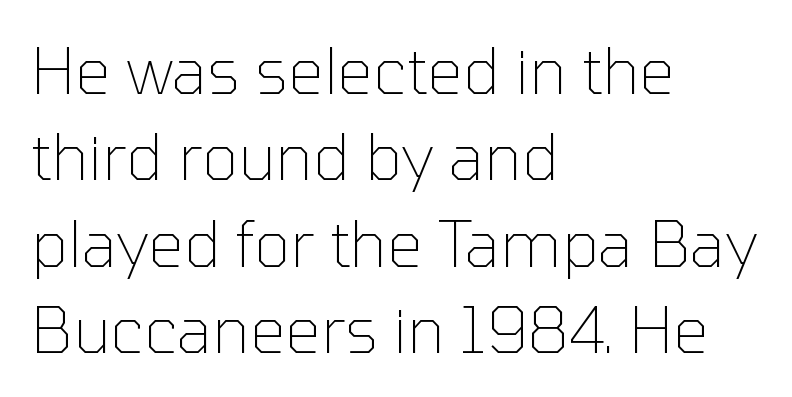
Q: Is the text bold? A: No.
Q: Is the text italic (slanted)? A: No, it is upright.
Q: Is the typeface a serif or a sans-serif typeface? A: Sans-serif.
Q: Is the text underlined? A: No.
Q: How is the paragraph aligned? A: Left-aligned.
Q: Is the spacing between letters normal or unusually wide? A: Normal.
Q: Is the spacing between lines tight, normal or loose? A: Normal.
Q: Width (condensed, normal, or wide)? A: Normal.
Q: Stroke contrast? A: Low.
Q: x-height? A: Medium.
Q: Monospaced? A: No.
